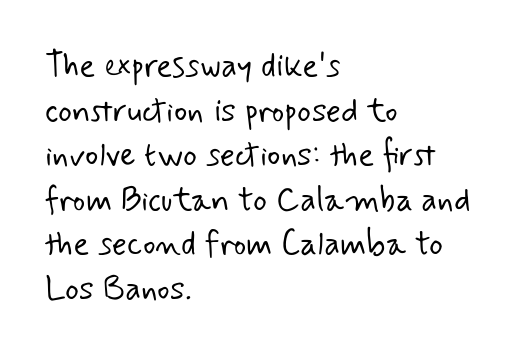
{"serif": "no", "bold": "no", "weight": "light", "width": "normal", "stroke_contrast": "low", "x_height": "small", "monospaced": "no", "underline": "no", "align": "left", "line_spacing": "normal", "line_spacing_ratio": 1.35, "letter_spacing": "normal", "letter_spacing_em": 0.0, "glyph_px": 33}
